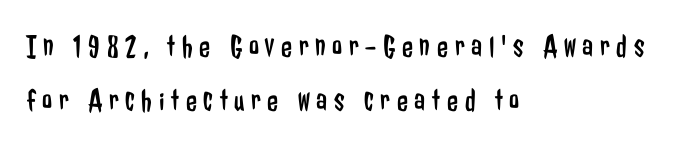
Nobody drew a line under any word here. The compositor pushed each line to the left boundary. Bold? No — there's no thickening of the strokes. Students, note that the glyphs here are deliberately spaced far apart. Tall strokes in this sample are plumb rather than angled. Do the characters align in a grid? No, the font is proportional.
